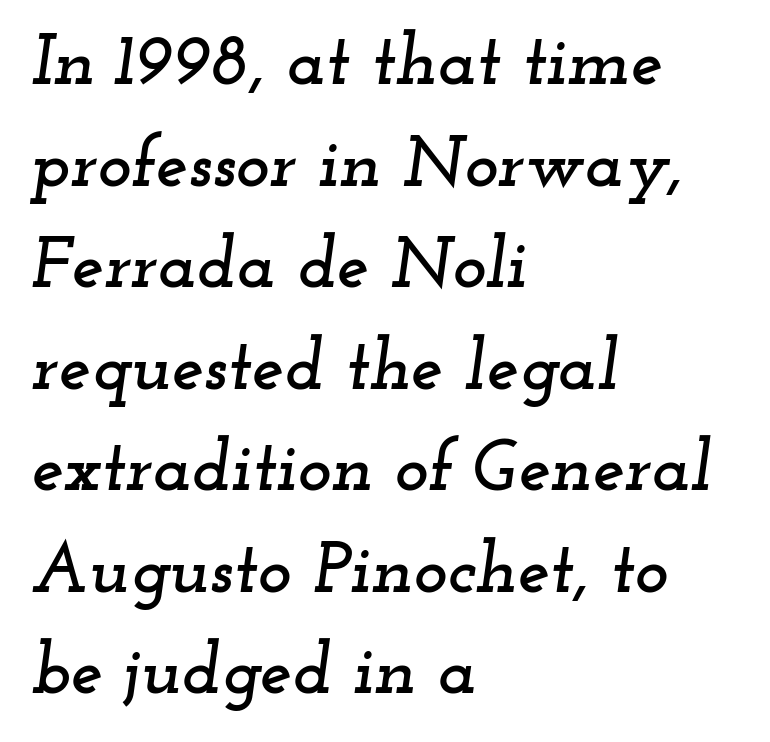
{"serif": "yes", "italic": "yes", "lean": "right", "slant_degrees": 12, "width": "wide", "stroke_contrast": "low", "x_height": "small", "monospaced": "no", "underline": "no", "align": "left", "line_spacing": "normal", "line_spacing_ratio": 1.41, "letter_spacing": "normal", "letter_spacing_em": 0.0, "glyph_px": 72}
